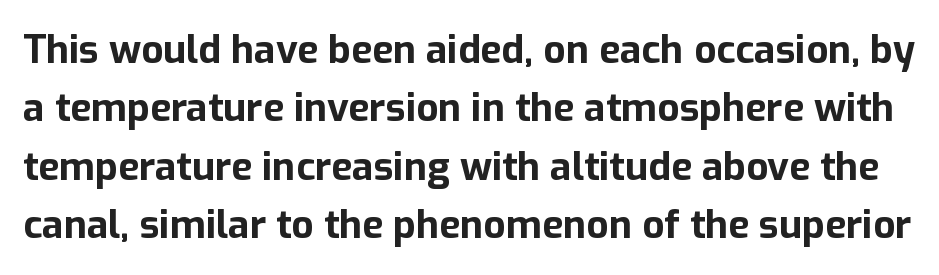
{"serif": "no", "italic": "no", "bold": "yes", "weight": "bold", "width": "normal", "stroke_contrast": "low", "x_height": "medium", "monospaced": "no", "underline": "no", "line_spacing": "normal", "line_spacing_ratio": 1.5, "letter_spacing": "normal", "letter_spacing_em": 0.0, "glyph_px": 39}
